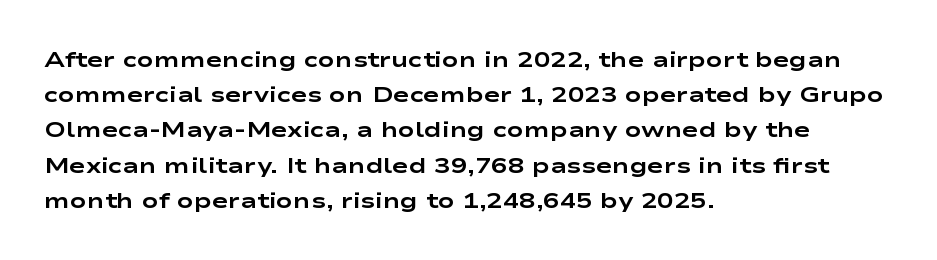
The image shows 22 px bold type, upright; set left-aligned, normal line spacing (1.6x), normal letter spacing, not underlined.
